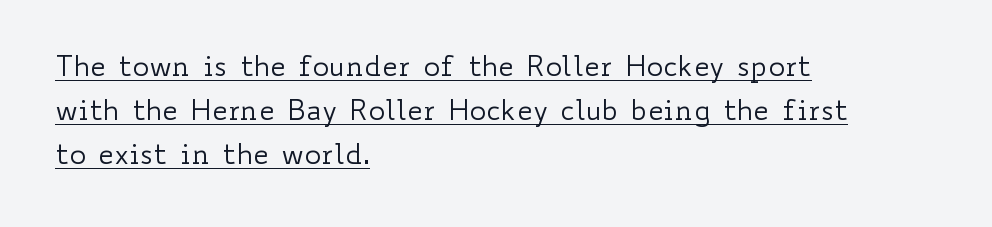
{"italic": "no", "bold": "no", "weight": "regular", "width": "wide", "stroke_contrast": "low", "x_height": "small", "monospaced": "no", "underline": "yes", "align": "left", "line_spacing": "normal", "line_spacing_ratio": 1.57, "letter_spacing": "normal", "letter_spacing_em": 0.0, "glyph_px": 28}
